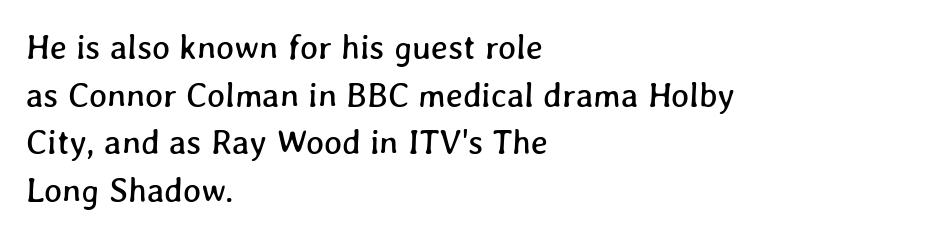
Here the designer chose a conventional face with non-uniform glyph widths. This sample uses plain, unmodified letter spacing. Layout note: lines flush left. Letters rest on an invisible, unmarked baseline. The lines sit at an ordinary, default distance from one another.
